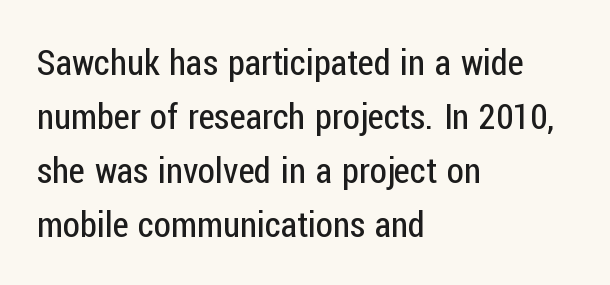
Type style note: lacks serifs. Between one letter and the next there's only the usual sliver of space. This rendering uses left alignment, leaving the right contour irregular. Normally led — the rows are evenly, conventionally spaced. Descenders are the only things crossing below the line.
